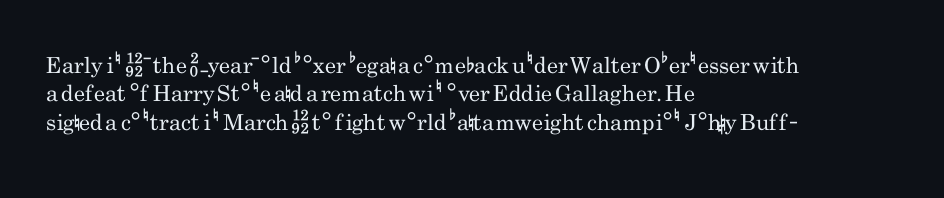
The image shows 22 px text type, upright; set left-aligned, normal line spacing (1.29x), normal letter spacing, not underlined.
